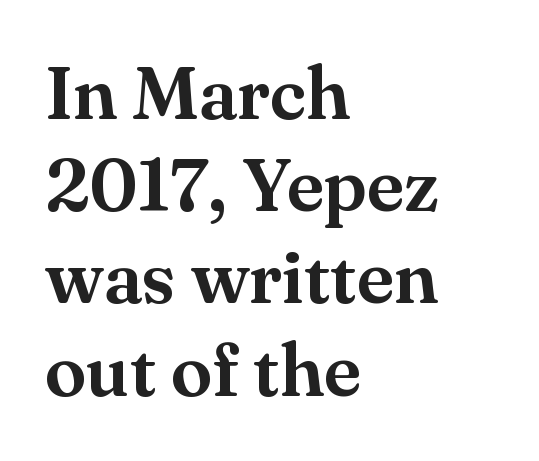
Line beginnings align vertically; line endings do not. Classification — serif. The rendering keeps characters at their native spacing. This rendering features lettering with no underline. This is roman type, the default non-slanted kind.
